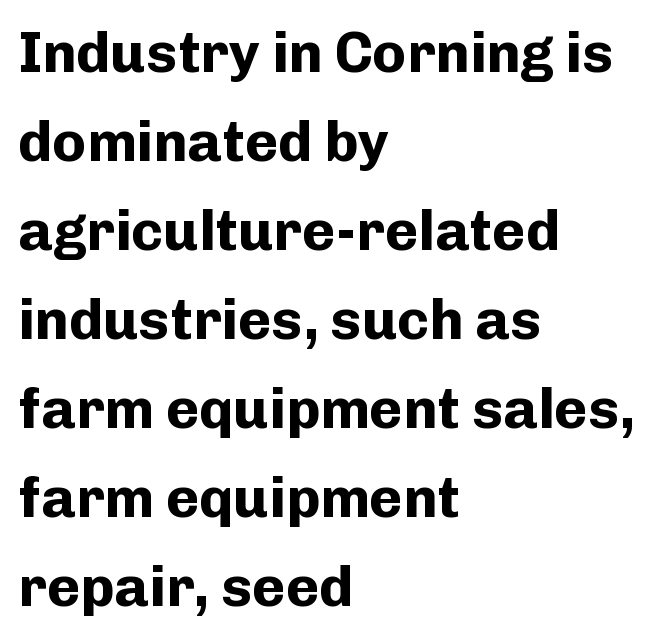
Observe the ordinary spacing: letters are neighbours, not strangers. The paragraph has a hard left edge and a soft right edge. Chunky letters — that's bold for sure. Style check: upright. The words here are not underlined. Does the type have serifs? No, each stem ends abruptly.
